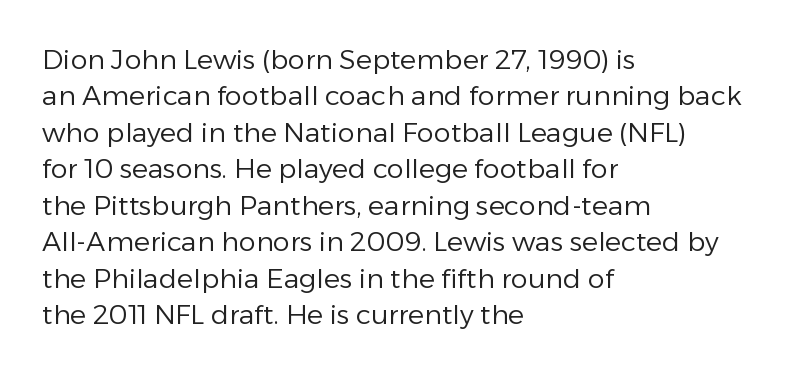
Q: Is the text bold? A: No.
Q: Is the text italic (slanted)? A: No, it is upright.
Q: Is the text underlined? A: No.
Q: How is the paragraph aligned? A: Left-aligned.
Q: Is the spacing between letters normal or unusually wide? A: Normal.
Q: Is the spacing between lines tight, normal or loose? A: Normal.
